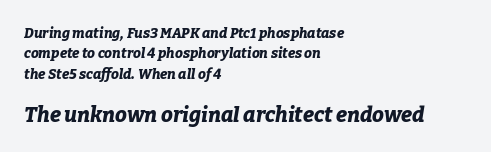
The image shows 21 px bold type, italic (leaning right); set left-aligned, normal line spacing (1.45x), normal letter spacing, not underlined; the second (bottom) block is 1.5x larger.
